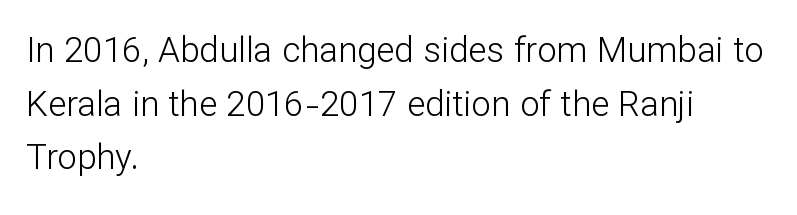
{"serif": "no", "italic": "no", "bold": "no", "weight": "light", "width": "normal", "stroke_contrast": "low", "x_height": "medium", "monospaced": "no", "underline": "no", "align": "left", "line_spacing": "normal", "line_spacing_ratio": 1.53, "letter_spacing": "normal", "letter_spacing_em": 0.0, "glyph_px": 35}
